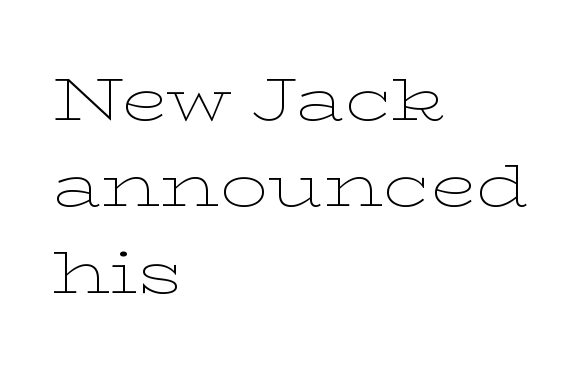
{"serif": "yes", "italic": "no", "bold": "no", "weight": "thin", "width": "wide", "stroke_contrast": "low", "x_height": "medium", "monospaced": "no", "underline": "no", "align": "left", "line_spacing": "normal", "line_spacing_ratio": 1.44, "letter_spacing": "normal", "letter_spacing_em": 0.0, "glyph_px": 60}
